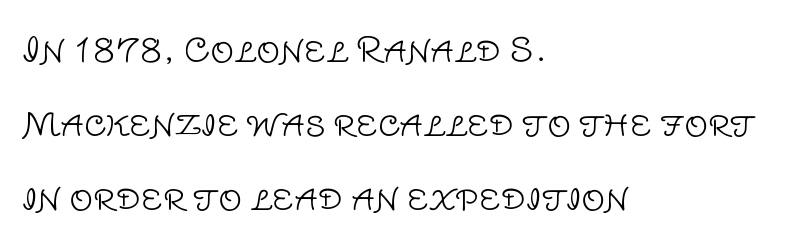
{"serif": "no", "bold": "no", "weight": "light", "width": "normal", "stroke_contrast": "low", "x_height": "large", "monospaced": "no", "underline": "no", "align": "left", "line_spacing": "loose", "line_spacing_ratio": 2.25, "letter_spacing": "normal", "letter_spacing_em": 0.0, "glyph_px": 33}
